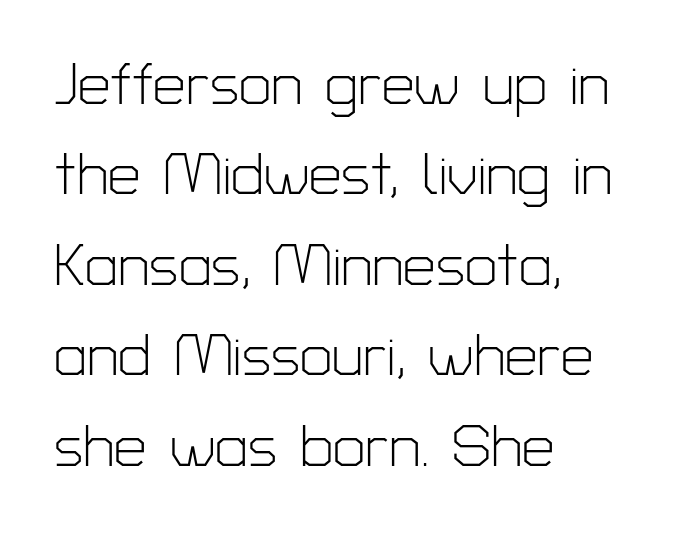
Q: Is the text bold? A: No.
Q: Is the text italic (slanted)? A: No, it is upright.
Q: Is the typeface a serif or a sans-serif typeface? A: Sans-serif.
Q: Is the text underlined? A: No.
Q: How is the paragraph aligned? A: Left-aligned.
Q: Is the spacing between letters normal or unusually wide? A: Normal.
Q: Is the spacing between lines tight, normal or loose? A: Normal.
Q: Width (condensed, normal, or wide)? A: Normal.
Q: Stroke contrast? A: Low.
Q: x-height? A: Medium.
Q: Monospaced? A: No.
